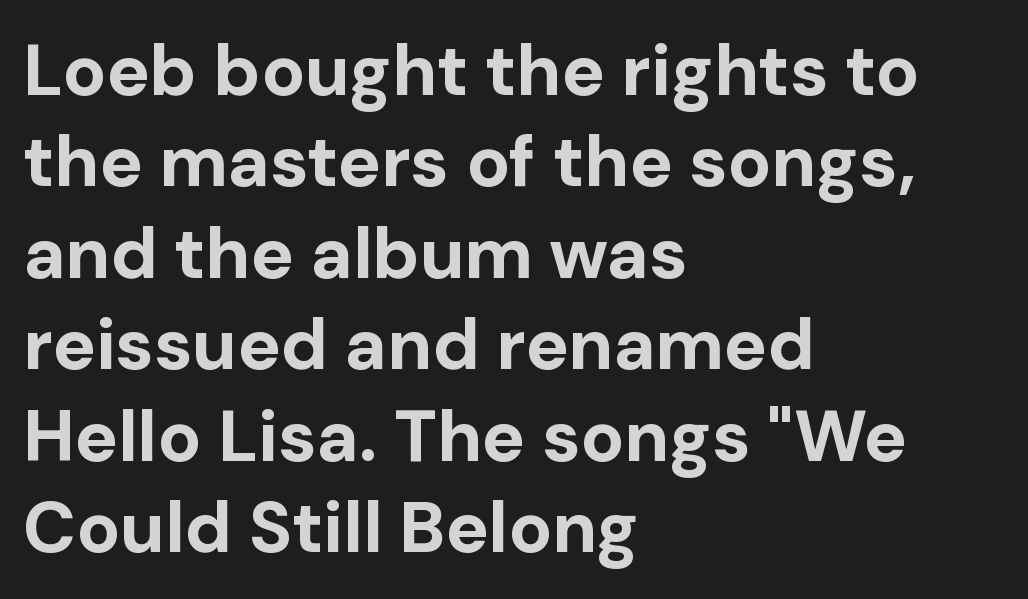
Q: Is the text bold? A: Yes.
Q: Is the text italic (slanted)? A: No, it is upright.
Q: Is the typeface a serif or a sans-serif typeface? A: Sans-serif.
Q: Is the text underlined? A: No.
Q: How is the paragraph aligned? A: Left-aligned.
Q: Is the spacing between letters normal or unusually wide? A: Normal.
Q: Is the spacing between lines tight, normal or loose? A: Normal.
Q: Width (condensed, normal, or wide)? A: Normal.
Q: Stroke contrast? A: Low.
Q: x-height? A: Medium.
Q: Monospaced? A: No.
